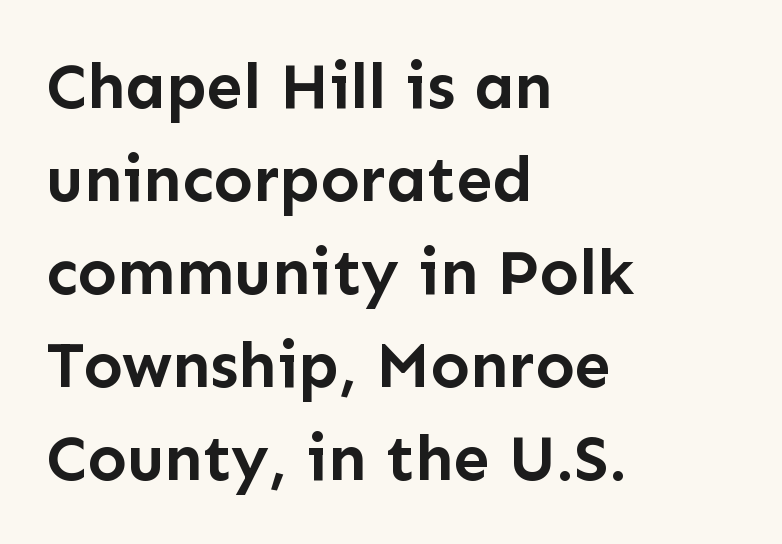
{"serif": "no", "italic": "no", "bold": "yes", "weight": "semibold", "width": "normal", "stroke_contrast": "low", "x_height": "medium", "monospaced": "no", "underline": "no", "align": "left", "line_spacing": "normal", "line_spacing_ratio": 1.43, "letter_spacing": "normal", "letter_spacing_em": 0.0, "glyph_px": 65}
